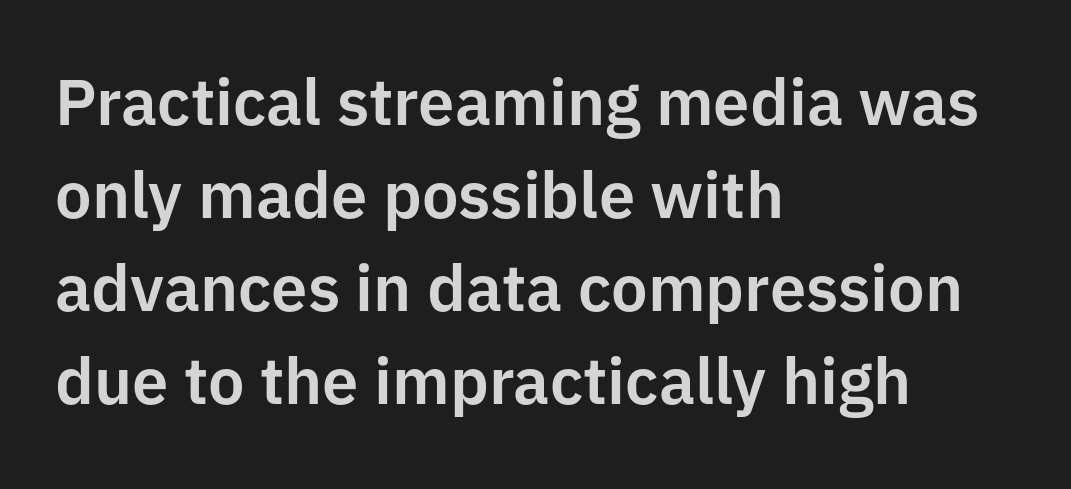
A clean baseline with only descenders dipping below it. Character widths vary here, with narrow letters taking less room than wide ones. The passage shown is typeset with a sans-serif family. This sample is left-justified, so line endings fall wherever the words run out. Tracking here is standard; glyphs follow each other at the usual distance. Students, observe: this is what conventionally led text looks like.
